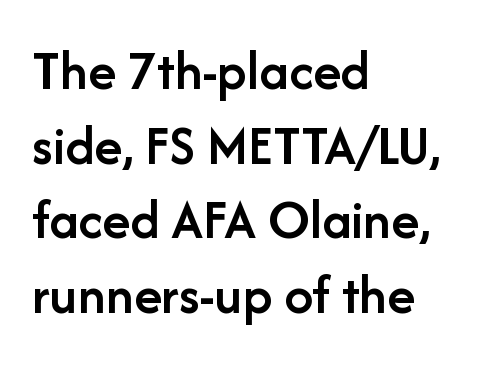
Q: Is the text bold? A: Semi-bold.
Q: Is the text italic (slanted)? A: No, it is upright.
Q: Is the typeface a serif or a sans-serif typeface? A: Sans-serif.
Q: Is the text underlined? A: No.
Q: How is the paragraph aligned? A: Left-aligned.
Q: Is the spacing between letters normal or unusually wide? A: Normal.
Q: Is the spacing between lines tight, normal or loose? A: Normal.
Q: Width (condensed, normal, or wide)? A: Normal.
Q: Stroke contrast? A: Low.
Q: x-height? A: Medium.
Q: Monospaced? A: No.
